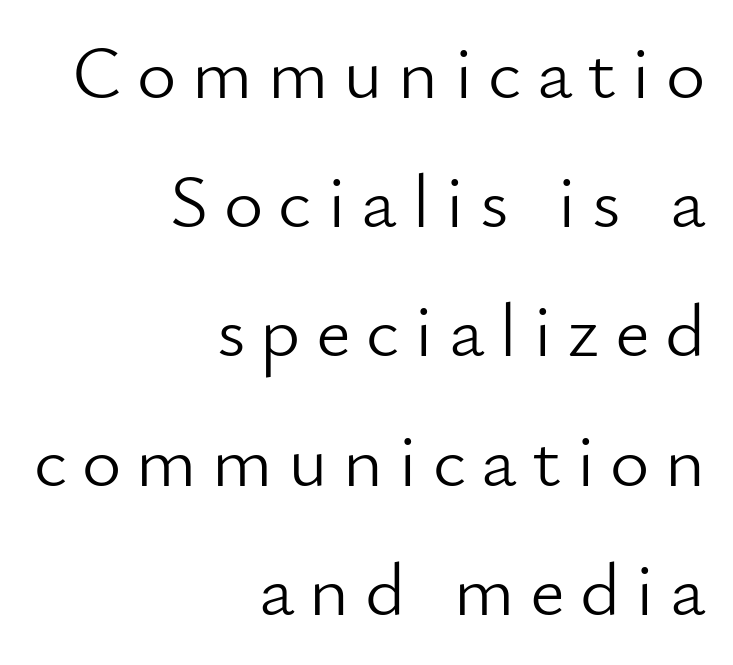
{"serif": "no", "italic": "no", "bold": "no", "weight": "light", "width": "normal", "stroke_contrast": "low", "x_height": "small", "monospaced": "no", "underline": "no", "align": "right", "line_spacing": "normal", "line_spacing_ratio": 1.7, "letter_spacing": "wide", "letter_spacing_em": 0.2, "glyph_px": 76}
